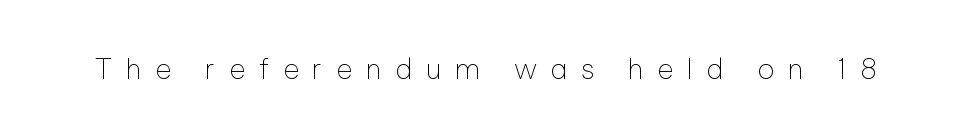
Q: Is the text bold? A: No.
Q: Is the text italic (slanted)? A: No, it is upright.
Q: Is the typeface a serif or a sans-serif typeface? A: Sans-serif.
Q: Is the text underlined? A: No.
Q: Is the spacing between letters normal or unusually wide? A: Unusually wide.
Q: Width (condensed, normal, or wide)? A: Normal.
Q: Stroke contrast? A: Low.
Q: x-height? A: Medium.
Q: Monospaced? A: No.
